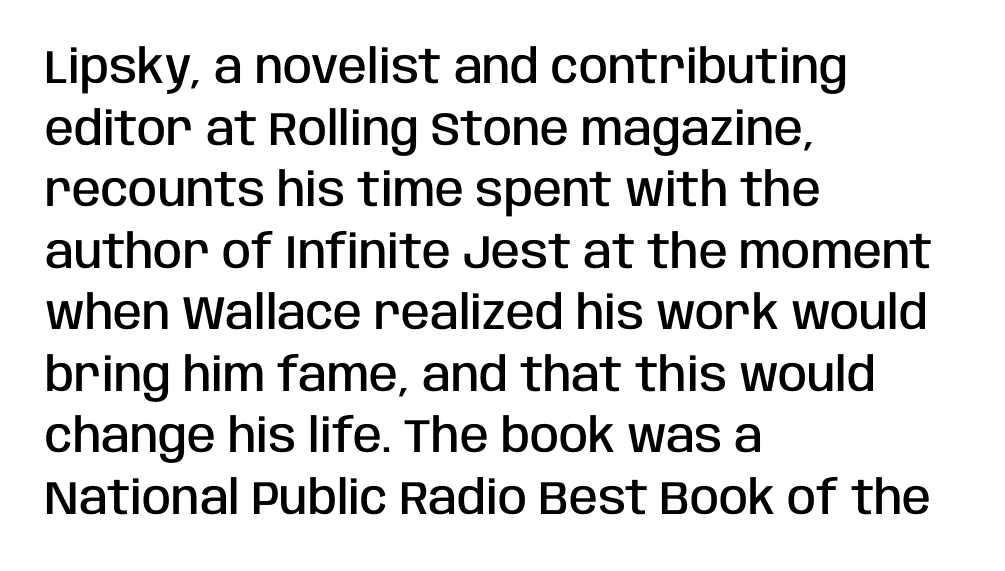
The foot of each line stays bare and open. These lines were composed using upright roman letters. Serif or sans? Sans — the stroke terminals are bare. These lines are rendered in a variable-pitch font.
